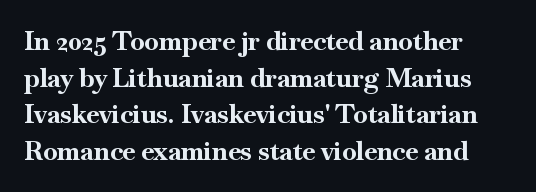
The image shows 26 px bold type, upright; set left-aligned, normal line spacing (1.41x), normal letter spacing, not underlined.
